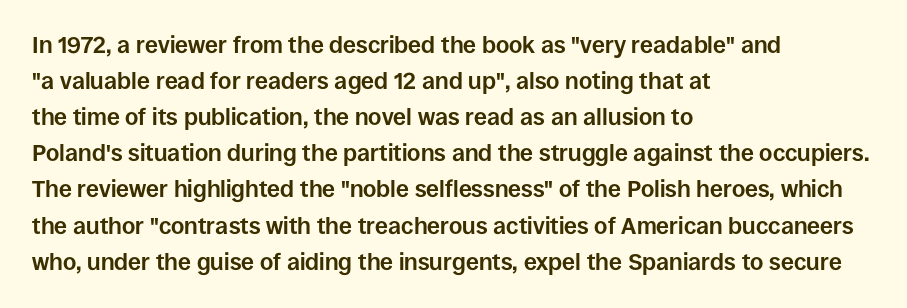
Q: Is the text bold? A: Yes.
Q: Is the text italic (slanted)? A: No, it is upright.
Q: Is the text underlined? A: No.
Q: How is the paragraph aligned? A: Left-aligned.
Q: Is the spacing between letters normal or unusually wide? A: Normal.
Q: Is the spacing between lines tight, normal or loose? A: Normal.
